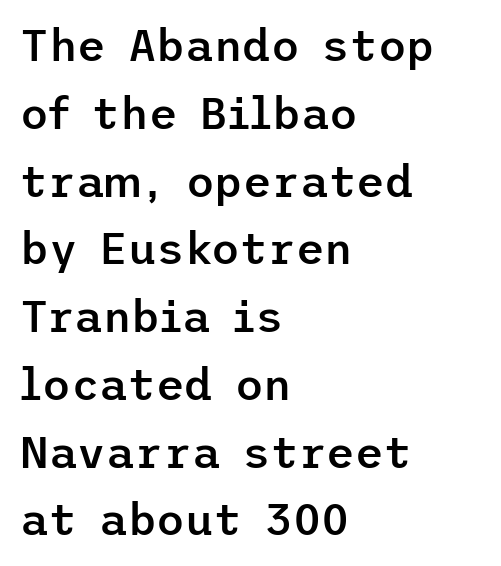
Q: Is the text bold? A: Semi-bold.
Q: Is the text italic (slanted)? A: No, it is upright.
Q: Is the typeface a serif or a sans-serif typeface? A: Sans-serif.
Q: Is the text underlined? A: No.
Q: How is the paragraph aligned? A: Left-aligned.
Q: Is the spacing between letters normal or unusually wide? A: Normal.
Q: Is the spacing between lines tight, normal or loose? A: Normal.
Q: Width (condensed, normal, or wide)? A: Normal.
Q: Stroke contrast? A: Low.
Q: x-height? A: Medium.
